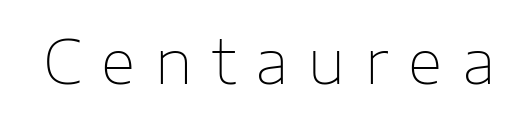
The image shows 60 px thin sans-serif type, upright; set unusually wide letter spacing (+0.33 em), not underlined; low stroke contrast and a medium x-height.
